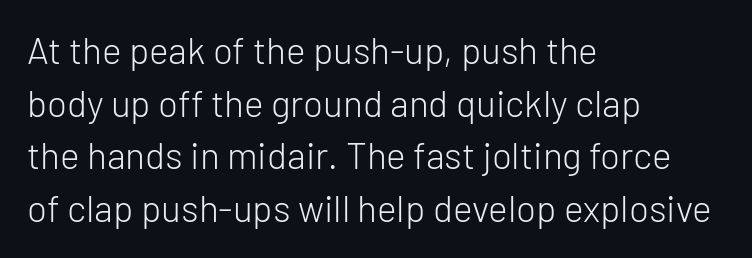
Compared with a typical body face, this is equally light or lighter still. These lines sit exactly where default settings would place them. The space beneath each line is pristine and unruled. If you drew a line through each stem, it would be perfectly vertical. All the whitespace from short lines collects on the right. The letters advance in unequal steps, a hallmark of proportional type.
